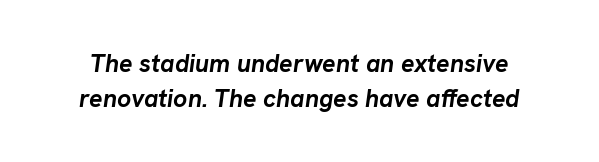
The image shows 25 px bold type, italic (leaning right); set normal line spacing (1.39x), normal letter spacing, not underlined.
